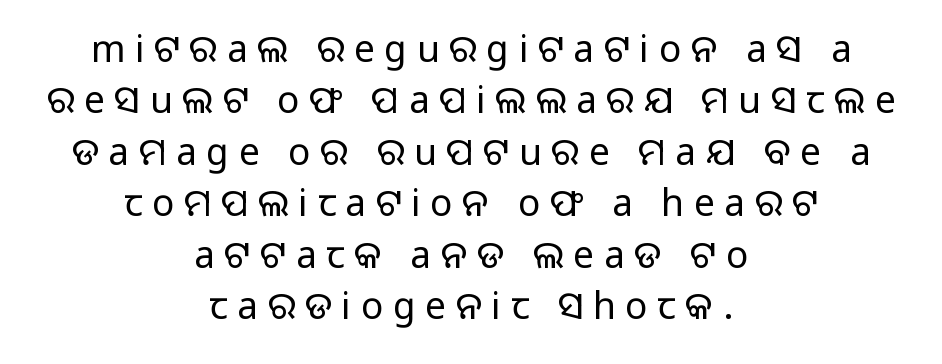
The image shows 37 px regular-weight sans-serif type, upright; set centered, normal line spacing (1.39x), unusually wide letter spacing (+0.26 em), not underlined; low stroke contrast and a medium x-height.
